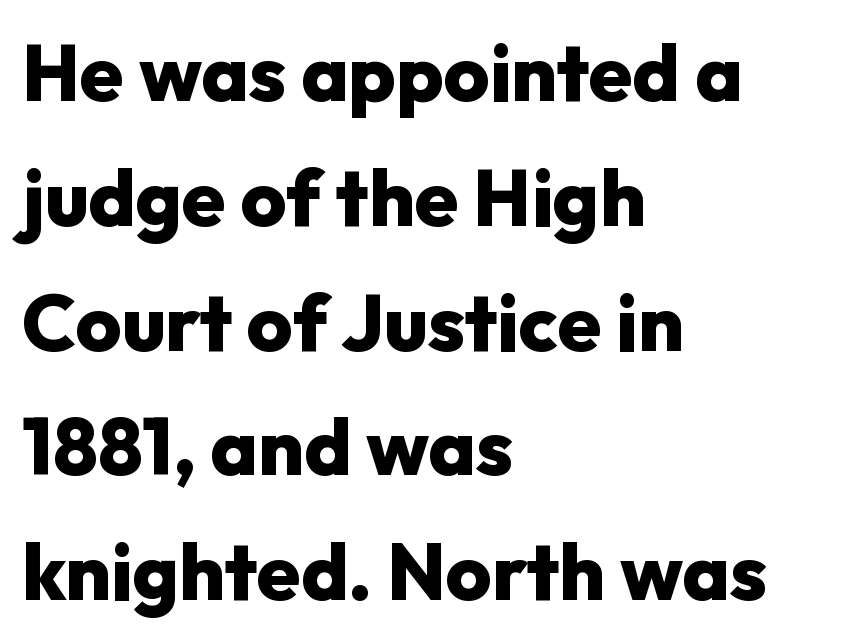
Short and long lines alike share a common starting point at left. It's the straight-up-and-down kind of type. Inter-character spacing is left at the font's built-in metrics. Spacing verdict: proportional, widths tailored to each character. Only glyphs here, with clear space below each row.
